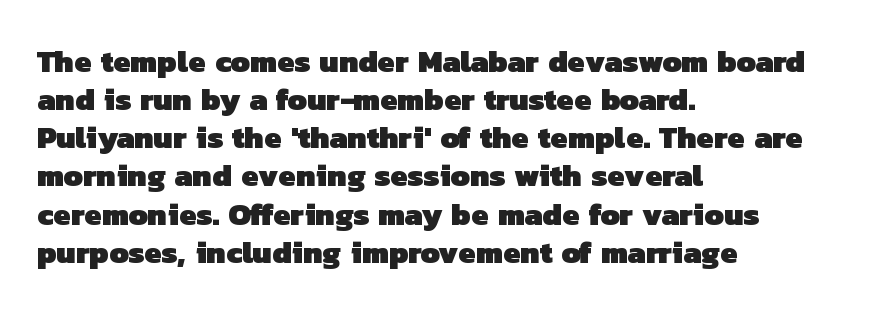
The image shows 31 px heavy sans-serif type; set left-aligned, line spacing 1.23x, normal letter spacing, not underlined; low stroke contrast and a medium x-height.
